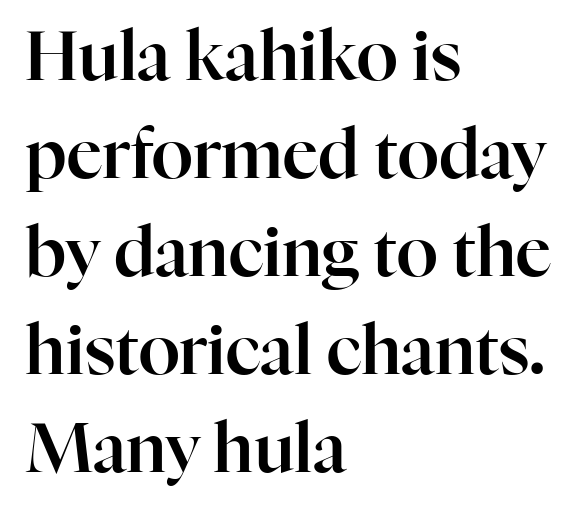
Q: Is the text italic (slanted)? A: No, it is upright.
Q: Is the typeface a serif or a sans-serif typeface? A: Serif.
Q: Is the text underlined? A: No.
Q: How is the paragraph aligned? A: Left-aligned.
Q: Is the spacing between letters normal or unusually wide? A: Normal.
Q: Is the spacing between lines tight, normal or loose? A: Normal.
Q: Width (condensed, normal, or wide)? A: Normal.
Q: Stroke contrast? A: High.
Q: x-height? A: Medium.
Q: Monospaced? A: No.
